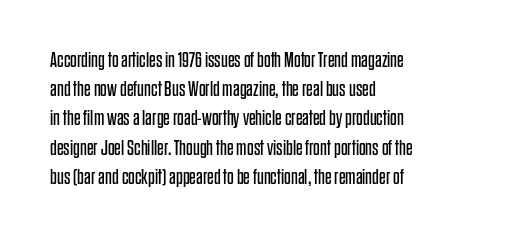
The image shows 21 px text type, upright; set left-aligned, normal line spacing (1.39x), normal letter spacing, not underlined.
